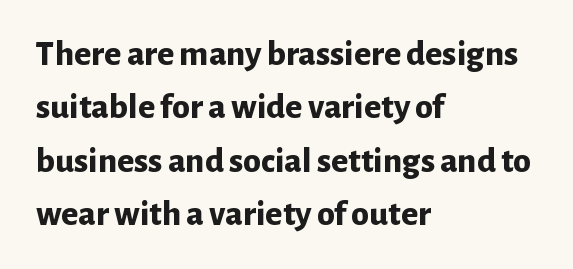
Caption: bold face, heavy strokes. Quick note: not italic, upright. Each letter keeps its own natural width here, so spacing adapts to shape. The zone under the glyphs is completely vacant. Horizontal bands of white between lines are of average thickness. You could call the tracking neutral — neither tight nor loose.
